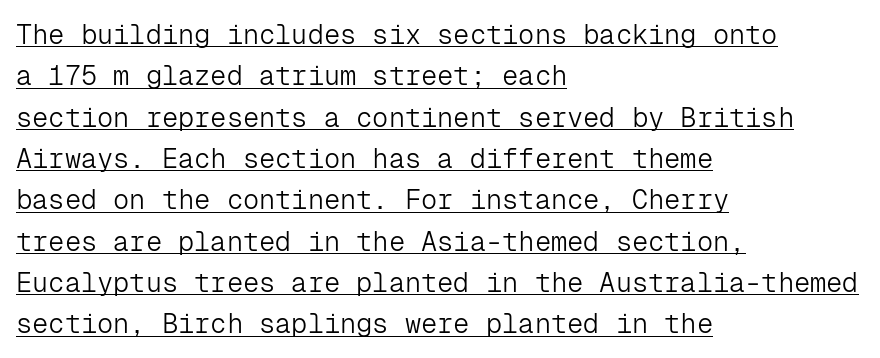
What's the leading like? Ordinary, nothing unusual. Like a heading marked for emphasis, these lines bear an underscore. Standard letterfit; no display-style spreading of the glyphs. Quick note: not italic, upright. The paragraph shown leans on its left margin. Heft: none added — not bold.
